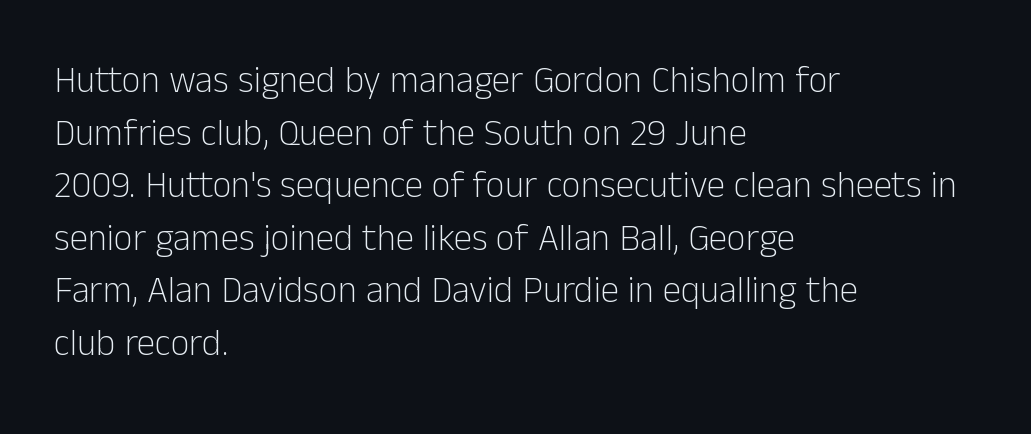
Q: Is the text bold? A: No.
Q: Is the text italic (slanted)? A: No, it is upright.
Q: Is the typeface a serif or a sans-serif typeface? A: Sans-serif.
Q: Is the text underlined? A: No.
Q: How is the paragraph aligned? A: Left-aligned.
Q: Is the spacing between letters normal or unusually wide? A: Normal.
Q: Is the spacing between lines tight, normal or loose? A: Normal.
Q: Width (condensed, normal, or wide)? A: Normal.
Q: Stroke contrast? A: Low.
Q: x-height? A: Medium.
Q: Monospaced? A: No.
